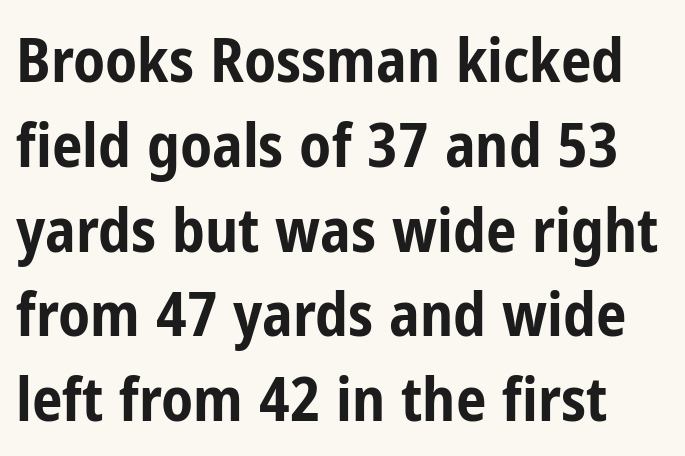
{"serif": "no", "italic": "no", "bold": "yes", "weight": "bold", "width": "condensed", "stroke_contrast": "low", "x_height": "medium", "monospaced": "no", "underline": "no", "line_spacing": "normal", "line_spacing_ratio": 1.39, "letter_spacing": "normal", "letter_spacing_em": 0.0, "glyph_px": 61}
